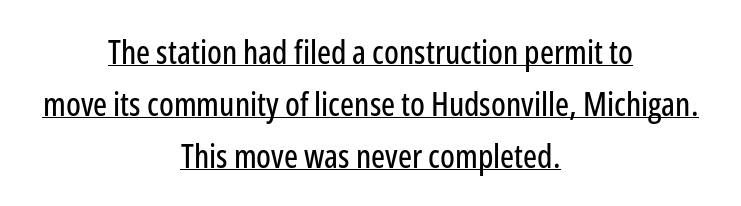
This sample keeps an unexceptional amount of space between lines. Honestly, the letter spacing is just normal — you wouldn't notice it. Somebody hit Ctrl+U on this one — the words are underlined. This is roman type, the default non-slanted kind.
